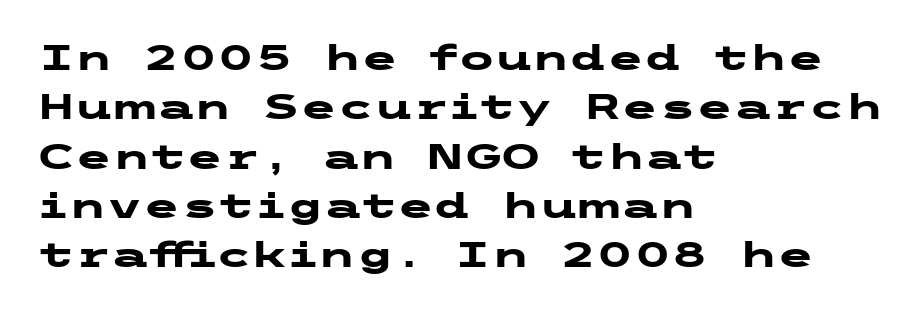
The image shows 34 px heavy, wide sans-serif type, upright; set left-aligned, normal line spacing (1.45x), normal letter spacing, not underlined; low stroke contrast and a medium x-height.
